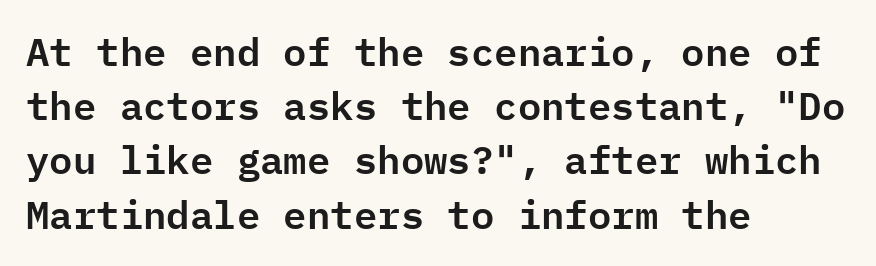
Q: Is the text italic (slanted)? A: No, it is upright.
Q: Is the typeface a serif or a sans-serif typeface? A: Sans-serif.
Q: Is the text underlined? A: No.
Q: How is the paragraph aligned? A: Left-aligned.
Q: Is the spacing between letters normal or unusually wide? A: Normal.
Q: Is the spacing between lines tight, normal or loose? A: Normal.
Q: Width (condensed, normal, or wide)? A: Normal.
Q: Stroke contrast? A: Low.
Q: x-height? A: Medium.
Q: Monospaced? A: Yes.
